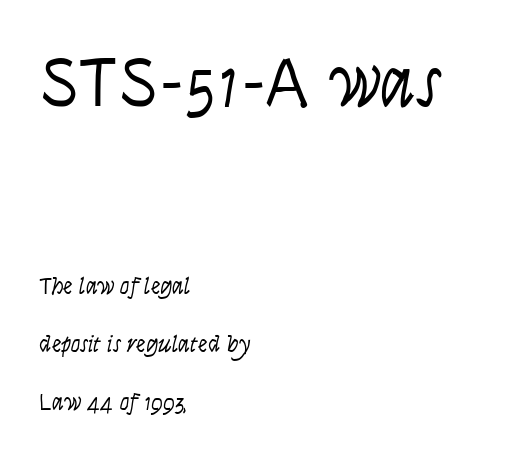
Q: Is the text bold? A: No.
Q: Is the text italic (slanted)? A: Yes, it leans right by about 9 degrees.
Q: Is the text underlined? A: No.
Q: How is the paragraph aligned? A: Left-aligned.
Q: Is the spacing between letters normal or unusually wide? A: Normal.
Q: Is the spacing between lines tight, normal or loose? A: Loose.
Q: Which block of text is set in a larger size, the first (top) or the second (bottom)? A: The first (top) one.
Q: Width (condensed, normal, or wide)? A: Condensed.
Q: Stroke contrast? A: Low.
Q: x-height? A: Large.
Q: Monospaced? A: No.
